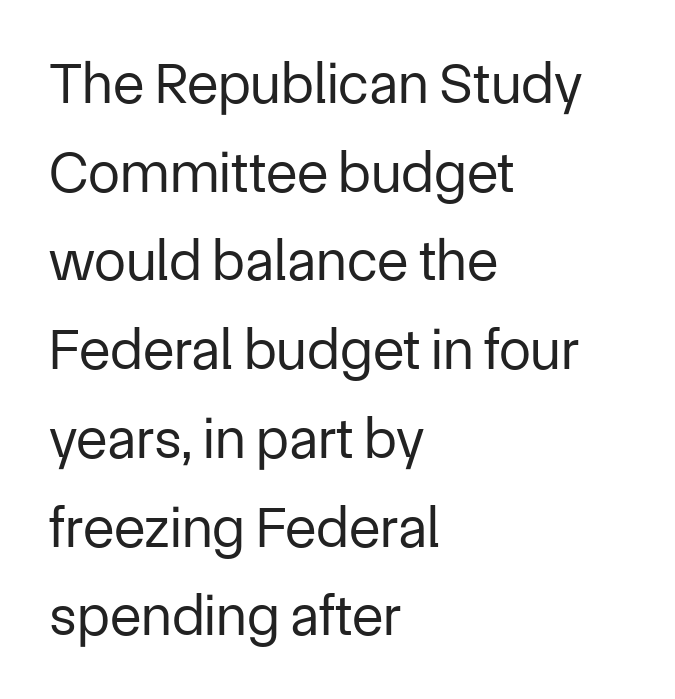
{"serif": "no", "italic": "no", "bold": "no", "weight": "regular", "width": "normal", "stroke_contrast": "low", "x_height": "medium", "monospaced": "no", "underline": "no", "align": "left", "line_spacing": "normal", "line_spacing_ratio": 1.53, "letter_spacing": "normal", "letter_spacing_em": 0.0, "glyph_px": 58}
